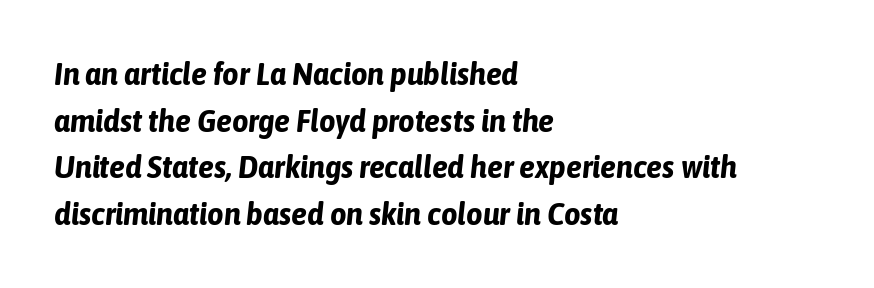
Q: Is the text bold? A: Yes.
Q: Is the text italic (slanted)? A: Yes, it leans right by about 6 degrees.
Q: Is the text underlined? A: No.
Q: How is the paragraph aligned? A: Left-aligned.
Q: Is the spacing between letters normal or unusually wide? A: Normal.
Q: Is the spacing between lines tight, normal or loose? A: Normal.
Q: Width (condensed, normal, or wide)? A: Condensed.
Q: Stroke contrast? A: Low.
Q: x-height? A: Medium.
Q: Monospaced? A: No.
